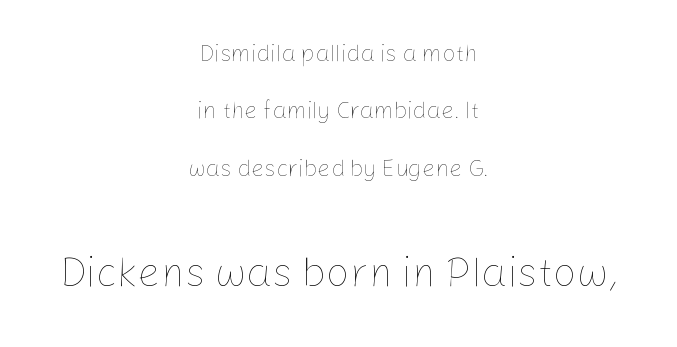
The image shows 41 px thin type, upright; set centered, loose line spacing (2.49x), normal letter spacing, not underlined; the second (bottom) block is 1.78x larger; low stroke contrast and a medium x-height.
